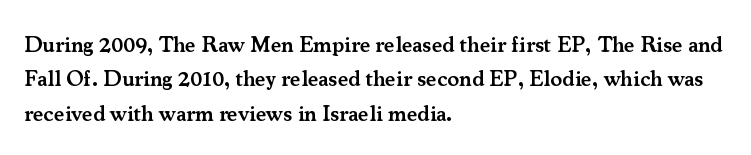
{"italic": "no", "bold": "semi", "underline": "no", "align": "left", "line_spacing": "normal", "line_spacing_ratio": 1.56, "letter_spacing": "normal", "letter_spacing_em": 0.0, "glyph_px": 22}
